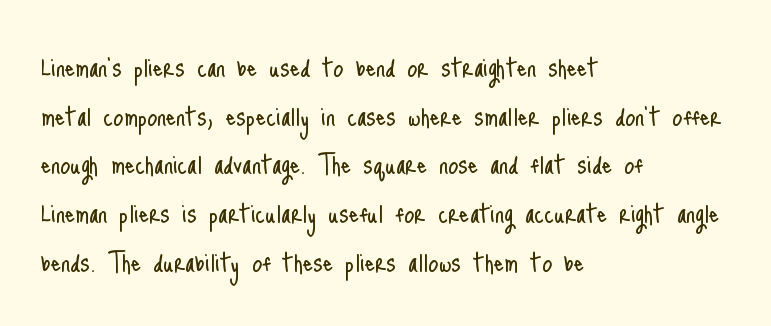
{"serif": "no", "italic": "no", "bold": "no", "weight": "light", "width": "condensed", "stroke_contrast": "low", "x_height": "small", "monospaced": "no", "underline": "no", "align": "left", "line_spacing": "normal", "line_spacing_ratio": 1.52, "letter_spacing": "normal", "letter_spacing_em": 0.0, "glyph_px": 32}
